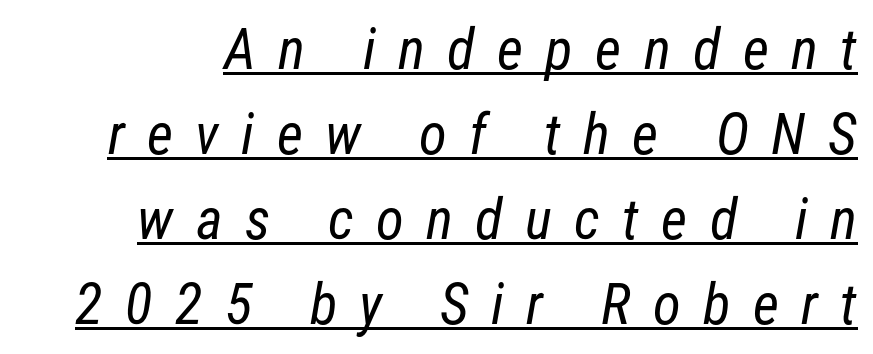
Each letter keeps its own natural width here, so spacing adapts to shape. The face used here is a sans, in the tradition of grotesques and geometrics. No chunkiness to these letters — they're not bold. The line texture is sparse and dotted thanks to wide tracking. Descenders here cross a horizontal rule under the line.
